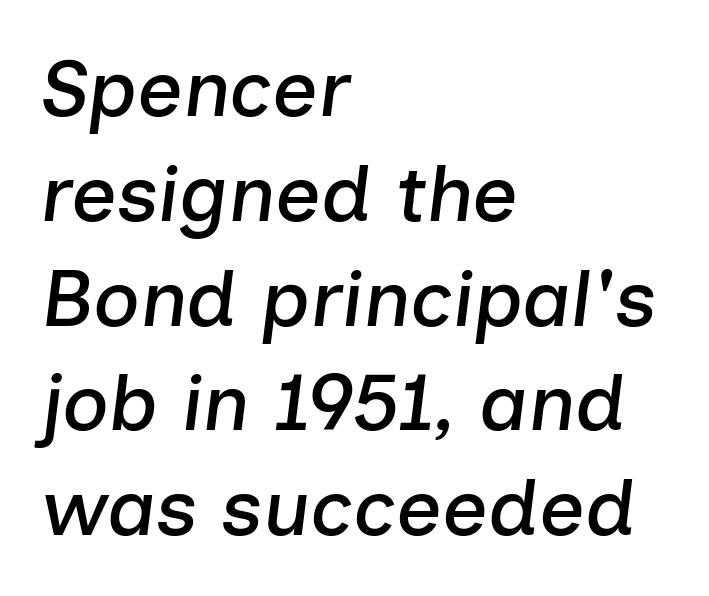
A typesetter would call this proportional, since set widths differ per character. Inter-character spacing is left at the font's built-in metrics. The baseline area is clear. Line starts are locked; line ends wander. Notice how descenders clear the ascenders below comfortably — that's standard leading. Would a proofreader flag this as italicized? Yes.
